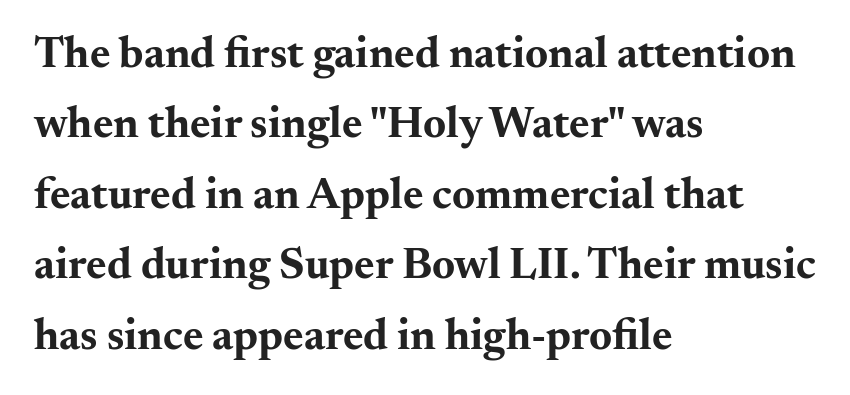
Q: Is the text bold? A: Yes.
Q: Is the text italic (slanted)? A: No, it is upright.
Q: Is the typeface a serif or a sans-serif typeface? A: Serif.
Q: Is the text underlined? A: No.
Q: How is the paragraph aligned? A: Left-aligned.
Q: Is the spacing between letters normal or unusually wide? A: Normal.
Q: Is the spacing between lines tight, normal or loose? A: Normal.
Q: Width (condensed, normal, or wide)? A: Wide.
Q: Stroke contrast? A: Medium.
Q: x-height? A: Small.
Q: Monospaced? A: No.
